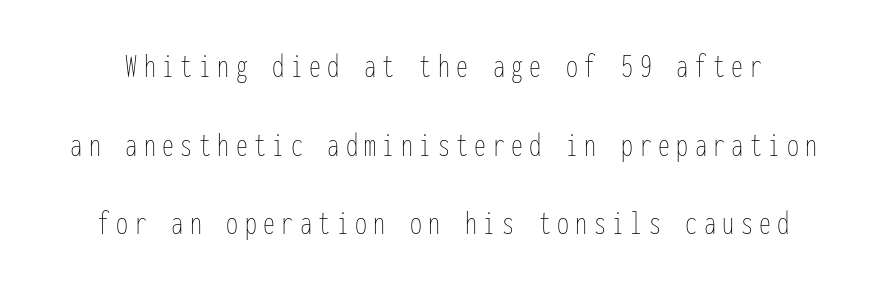
{"italic": "no", "bold": "no", "weight": "thin", "width": "condensed", "stroke_contrast": "low", "x_height": "medium", "monospaced": "yes", "underline": "no", "line_spacing": "loose", "line_spacing_ratio": 2.31, "glyph_px": 34}
